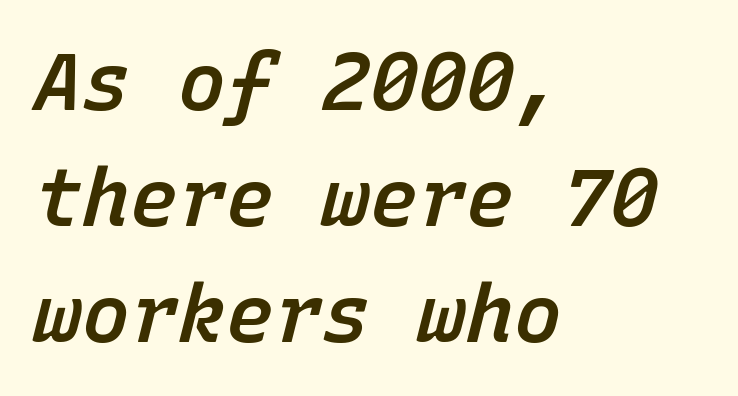
Q: Is the text bold? A: Semi-bold.
Q: Is the text italic (slanted)? A: Yes, it leans right by about 15 degrees.
Q: Is the text underlined? A: No.
Q: How is the paragraph aligned? A: Left-aligned.
Q: Is the spacing between letters normal or unusually wide? A: Normal.
Q: Is the spacing between lines tight, normal or loose? A: Normal.
Q: Width (condensed, normal, or wide)? A: Normal.
Q: Stroke contrast? A: Low.
Q: x-height? A: Medium.
Q: Monospaced? A: Yes.
